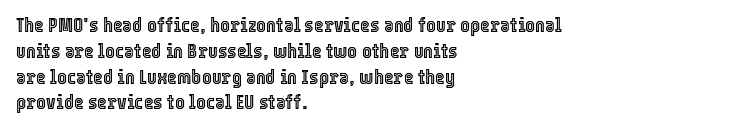
Q: Is the text italic (slanted)? A: No, it is upright.
Q: Is the text underlined? A: No.
Q: How is the paragraph aligned? A: Left-aligned.
Q: Is the spacing between letters normal or unusually wide? A: Normal.
